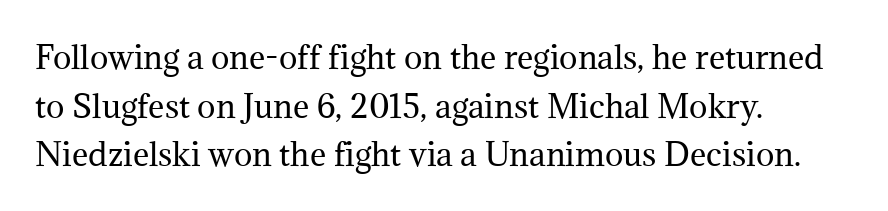
{"serif": "yes", "italic": "no", "bold": "no", "weight": "regular", "width": "normal", "stroke_contrast": "medium", "x_height": "medium", "monospaced": "no", "underline": "no", "align": "left", "line_spacing": "normal", "line_spacing_ratio": 1.57, "letter_spacing": "normal", "letter_spacing_em": 0.0, "glyph_px": 31}
